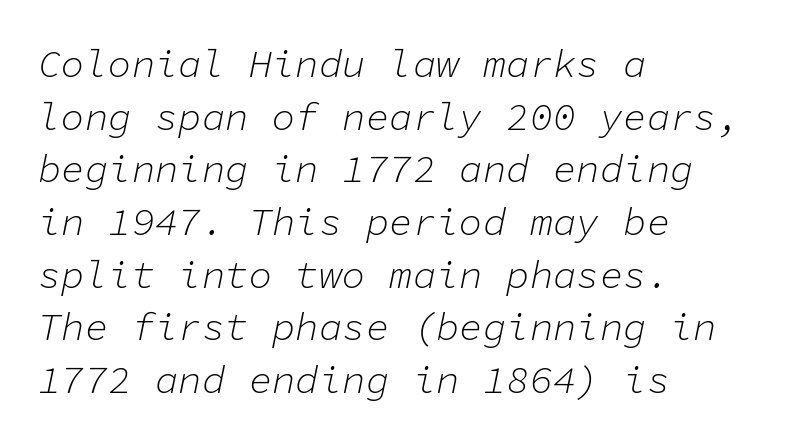
{"italic": "yes", "lean": "right", "slant_degrees": 11, "bold": "no", "weight": "light", "width": "normal", "stroke_contrast": "low", "x_height": "medium", "monospaced": "yes", "underline": "no", "align": "left", "line_spacing": "normal", "line_spacing_ratio": 1.35, "letter_spacing": "normal", "letter_spacing_em": 0.0, "glyph_px": 39}
